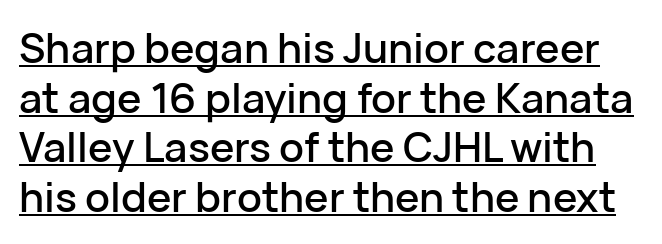
Is this a sans? Yes — the strokes have no serifs. Caption: standard tracking, unaltered. The typography opts for an upright posture over an oblique one. These lines are rendered in a variable-pitch font.
